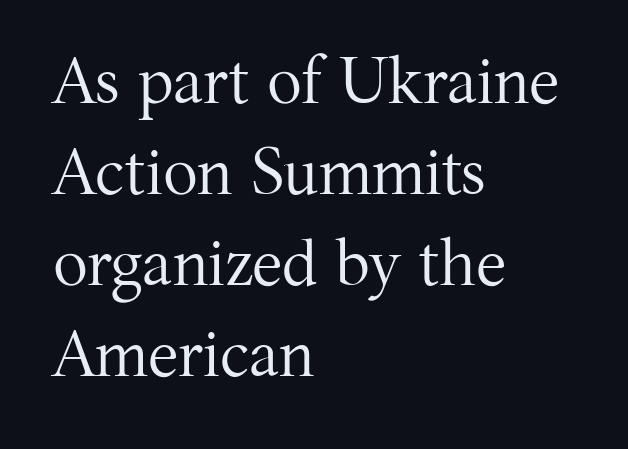
Each letter's strokes conclude with small projecting serifs. Tracking here is standard; glyphs follow each other at the usual distance. Descender tails drop into unmarked territory. The typesetter chose a ragged-right arrangement here. Nothing heavy about these letters — not bold at all.
